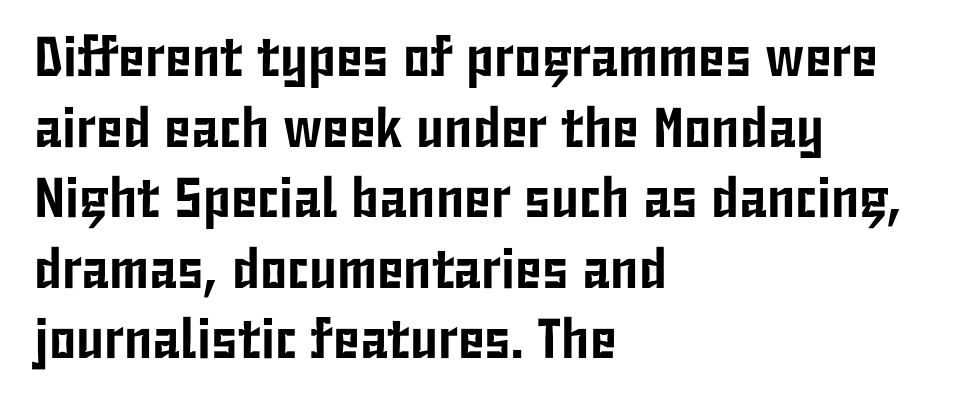
The image shows 56 px condensed sans-serif type, upright; set left-aligned, normal line spacing (1.26x), normal letter spacing, not underlined; low stroke contrast and a medium x-height.
